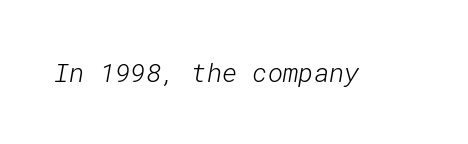
Vertical stems look standard width or narrower in stroke. Unmarked baselines from the first word to the last. There is no visible air inserted between adjacent glyphs.
